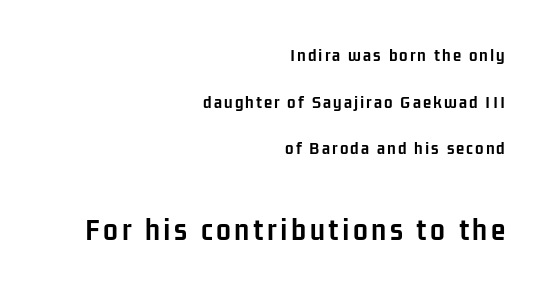
Q: Is the text bold? A: Yes.
Q: Is the text italic (slanted)? A: No, it is upright.
Q: Is the typeface a serif or a sans-serif typeface? A: Sans-serif.
Q: Is the text underlined? A: No.
Q: How is the paragraph aligned? A: Right-aligned.
Q: Is the spacing between lines tight, normal or loose? A: Loose.
Q: Which block of text is set in a larger size, the first (top) or the second (bottom)? A: The second (bottom) one.
Q: Width (condensed, normal, or wide)? A: Condensed.
Q: Stroke contrast? A: Low.
Q: x-height? A: Medium.
Q: Monospaced? A: No.
